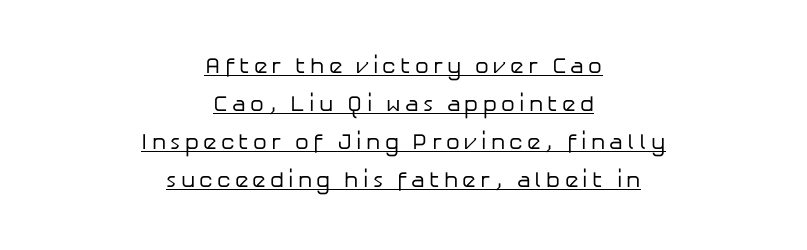
{"italic": "no", "bold": "no", "underline": "yes", "align": "center", "line_spacing_ratio": 1.73, "glyph_px": 22}
